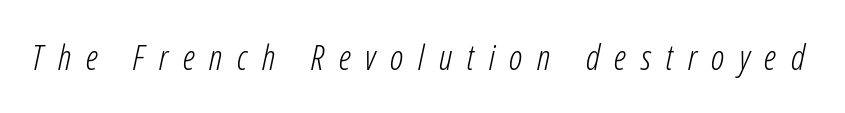
No extra ink here — the face is not bold. Between one letter and the next there's a generous, obvious gap. The text carries the slant typical of an italic or oblique font. Decoration check: the copy has no underline. The letters advance in unequal steps, a hallmark of proportional type.
